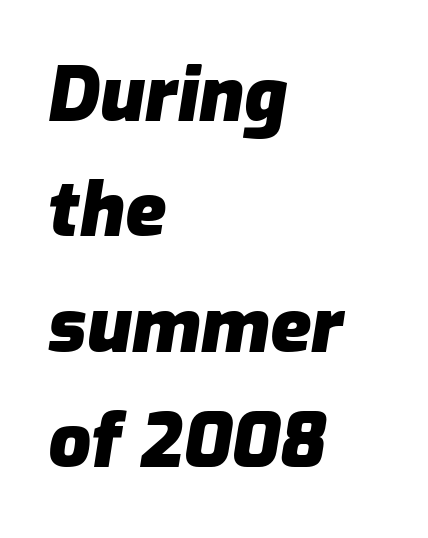
{"italic": "yes", "lean": "right", "slant_degrees": 9, "bold": "yes", "weight": "heavy", "width": "normal", "stroke_contrast": "low", "x_height": "medium", "monospaced": "no", "underline": "no", "align": "left", "line_spacing": "normal", "line_spacing_ratio": 1.54, "letter_spacing": "normal", "letter_spacing_em": 0.0, "glyph_px": 75}
